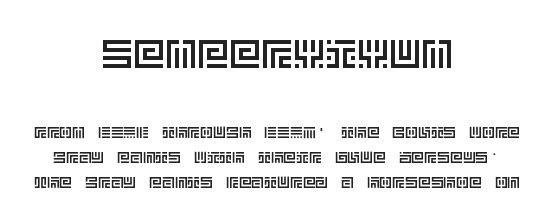
The emphasis by scale lands on block number one, above. A centered setting, common on invitations and titles, is used for this passage. No word sits above an underline. In terms of posture, this sample is upright. These lines keep a tight, regular rhythm from letter to letter. Line spacing here is normal.
